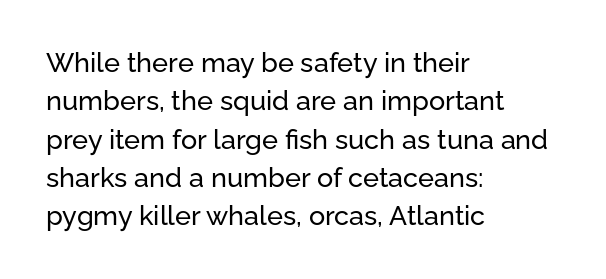
The image shows 27 px text type, upright; set left-aligned, normal line spacing (1.42x), normal letter spacing, not underlined.
